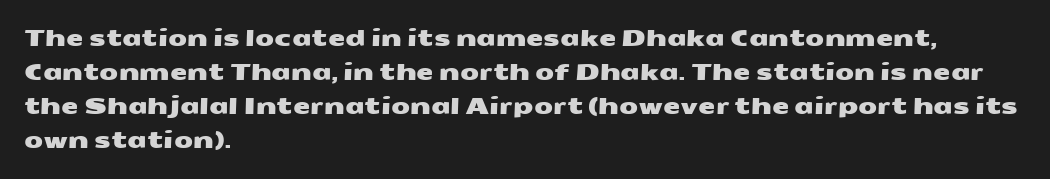
The image shows 22 px text type; set left-aligned, normal line spacing (1.55x), normal letter spacing, not underlined.
